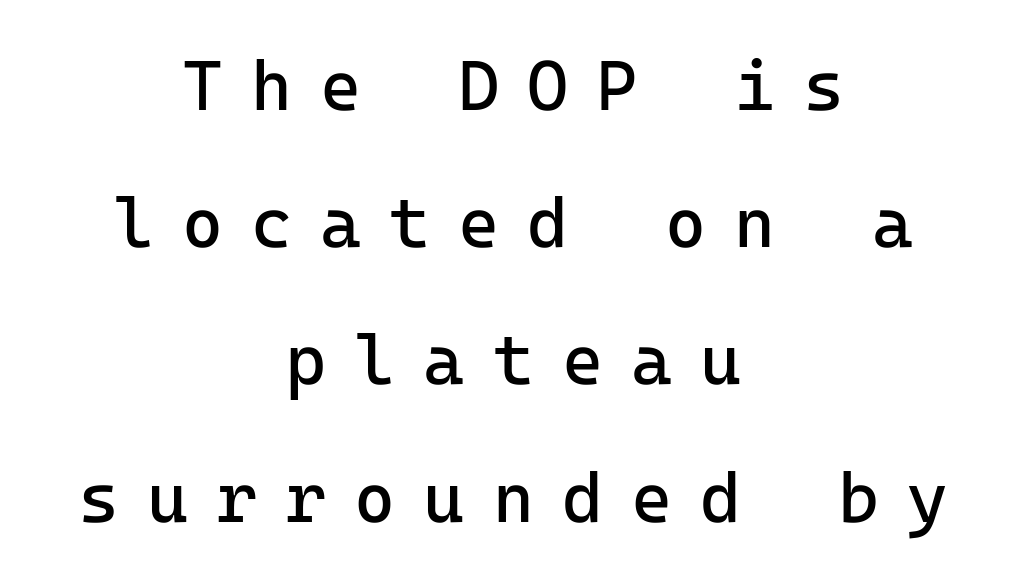
Q: Is the text bold? A: No.
Q: Is the text italic (slanted)? A: No, it is upright.
Q: Is the typeface a serif or a sans-serif typeface? A: Sans-serif.
Q: Is the text underlined? A: No.
Q: How is the paragraph aligned? A: Centered.
Q: Is the spacing between letters normal or unusually wide? A: Unusually wide.
Q: Is the spacing between lines tight, normal or loose? A: Loose.
Q: Width (condensed, normal, or wide)? A: Normal.
Q: Stroke contrast? A: Low.
Q: x-height? A: Medium.
Q: Monospaced? A: Yes.
